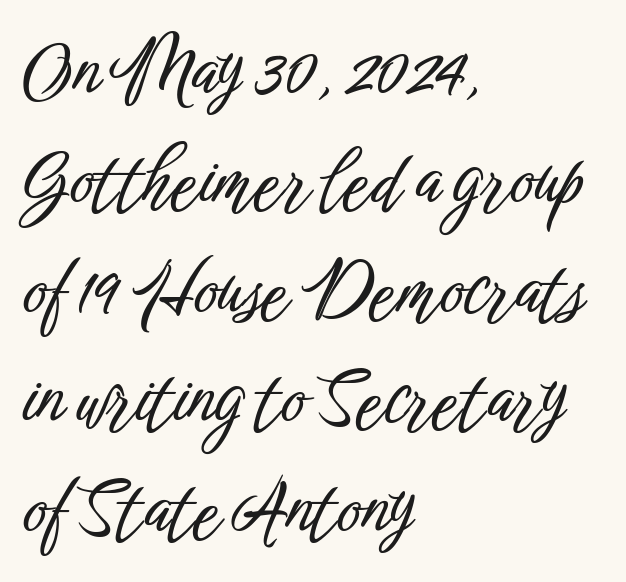
The rendering uses natural spacing where letterforms have individual widths. Reading down the block, your eye returns to a fixed left position each line. The block of text has a typical density, with ordinary space between rows. The text was rendered using a sans face with plain stroke endings.
